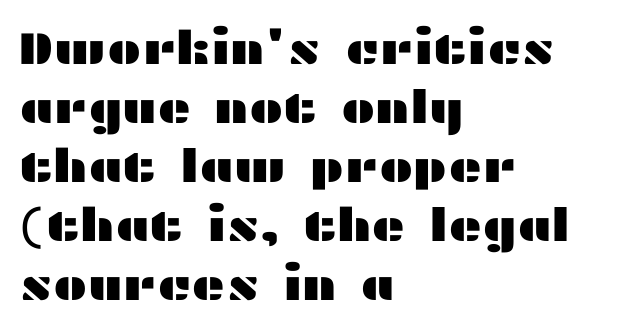
The image shows 46 px wide sans-serif type, upright; set left-aligned, normal line spacing (1.28x), normal letter spacing, not underlined; medium stroke contrast and a medium x-height.
